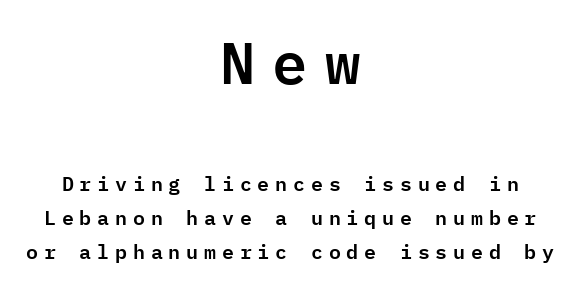
Q: Is the text italic (slanted)? A: No, it is upright.
Q: Is the typeface a serif or a sans-serif typeface? A: Sans-serif.
Q: Is the text underlined? A: No.
Q: How is the paragraph aligned? A: Centered.
Q: Is the spacing between letters normal or unusually wide? A: Unusually wide.
Q: Is the spacing between lines tight, normal or loose? A: Normal.
Q: Which block of text is set in a larger size, the first (top) or the second (bottom)? A: The first (top) one.
Q: Width (condensed, normal, or wide)? A: Normal.
Q: Stroke contrast? A: Low.
Q: x-height? A: Medium.
Q: Monospaced? A: Yes.
